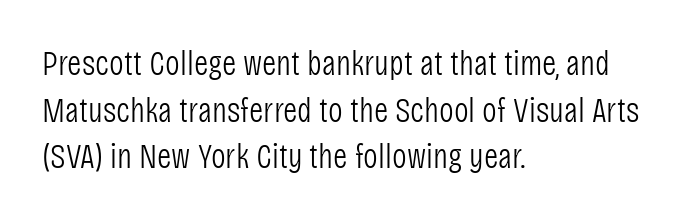
The image shows 35 px light, condensed sans-serif type, upright; set left-aligned, normal line spacing (1.33x), normal letter spacing, not underlined; low stroke contrast and a large x-height.
